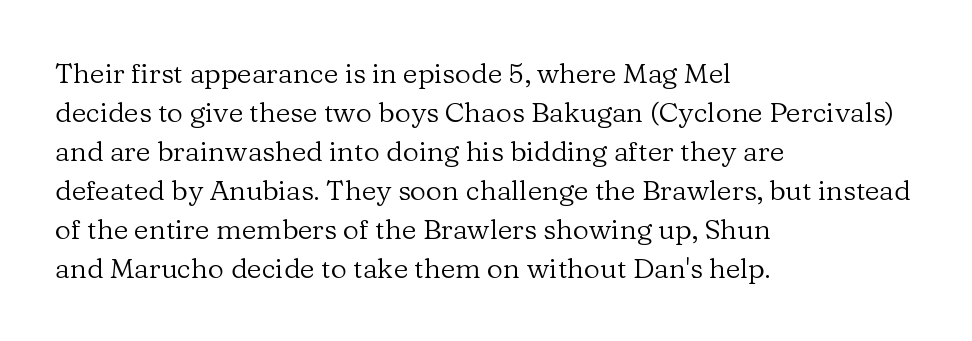
The glyphs are unaccompanied by any horizontal stroke below them. The passage shown has conventional tracking throughout. Quick note: not italic, upright. Whoever set this chose a conventional vertical rhythm. The weight would be labelled regular, book, light, or lighter still. You could not count columns in this text — the font is proportionally spaced.
